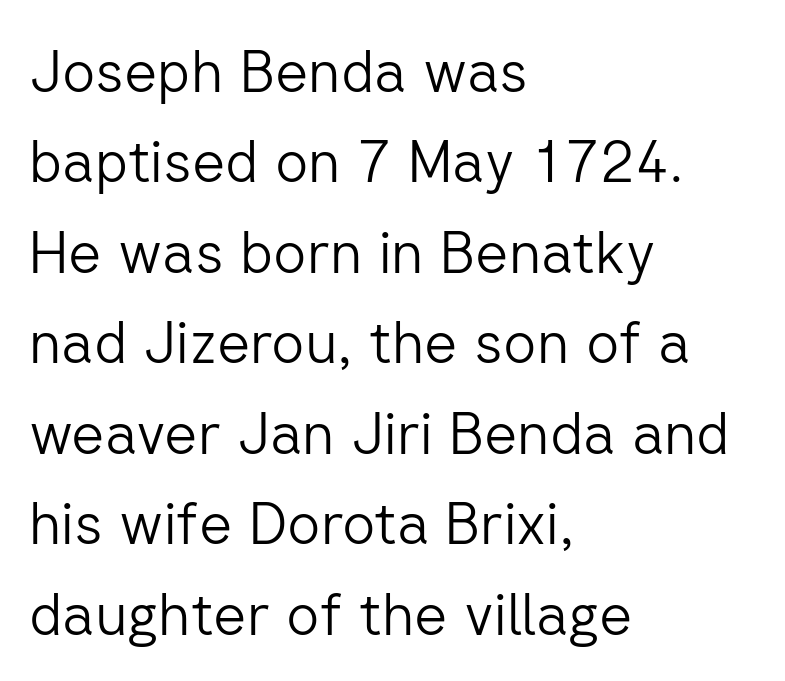
{"serif": "no", "italic": "no", "bold": "no", "weight": "light", "width": "normal", "stroke_contrast": "low", "x_height": "medium", "monospaced": "no", "underline": "no", "align": "left", "line_spacing": "normal", "line_spacing_ratio": 1.56, "letter_spacing": "normal", "letter_spacing_em": 0.0, "glyph_px": 58}
